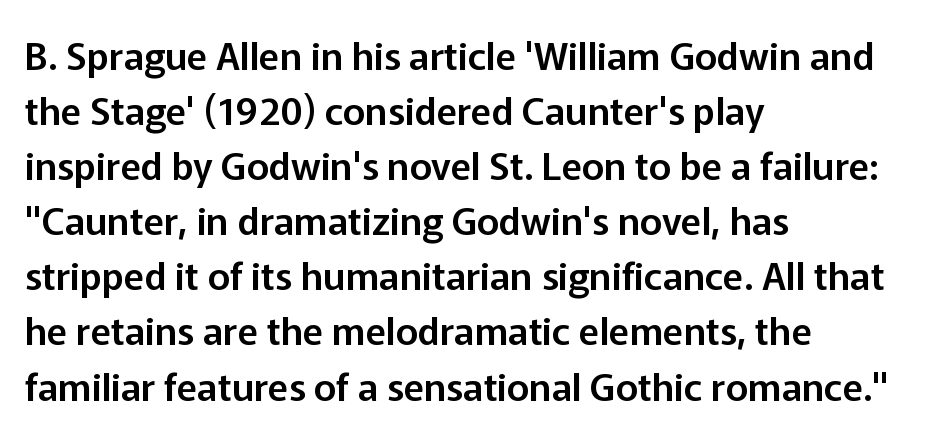
{"serif": "no", "italic": "no", "width": "normal", "stroke_contrast": "low", "x_height": "medium", "monospaced": "no", "underline": "no", "align": "left", "line_spacing": "normal", "line_spacing_ratio": 1.45, "letter_spacing": "normal", "letter_spacing_em": 0.0, "glyph_px": 38}
